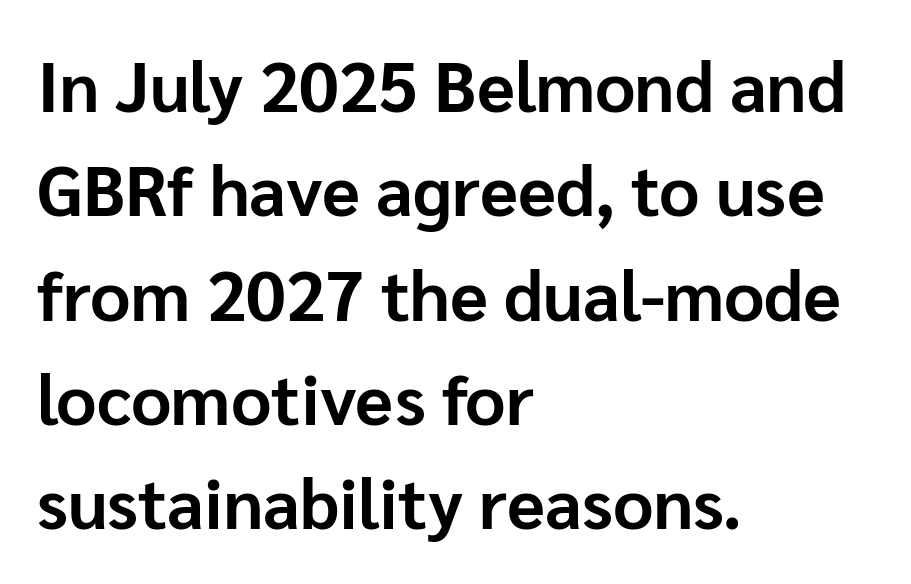
{"serif": "no", "italic": "no", "bold": "yes", "weight": "bold", "width": "normal", "stroke_contrast": "low", "x_height": "medium", "monospaced": "no", "underline": "no", "align": "left", "line_spacing": "normal", "line_spacing_ratio": 1.49, "letter_spacing": "normal", "letter_spacing_em": 0.0, "glyph_px": 70}
